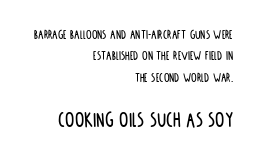
{"italic": "no", "underline": "no", "align": "right", "line_spacing": "normal", "line_spacing_ratio": 1.52, "letter_spacing": "normal", "letter_spacing_em": 0.0, "larger_block": "second", "size_ratio": 1.64, "glyph_px": 23}
